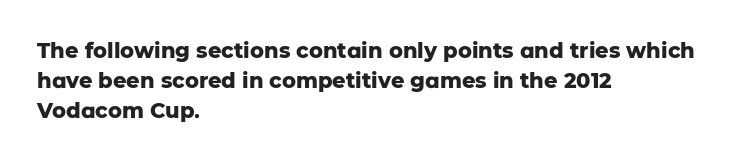
{"italic": "no", "bold": "yes", "underline": "no", "align": "left", "line_spacing": "normal", "line_spacing_ratio": 1.44, "letter_spacing": "normal", "letter_spacing_em": 0.0, "glyph_px": 21}
